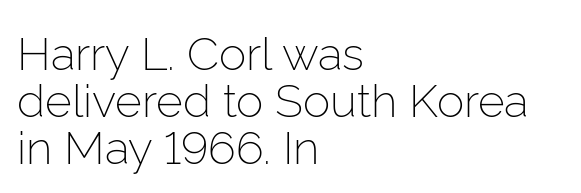
{"serif": "no", "italic": "no", "bold": "no", "weight": "light", "width": "normal", "stroke_contrast": "low", "x_height": "medium", "monospaced": "no", "underline": "no", "align": "left", "line_spacing": "tight", "line_spacing_ratio": 1.02, "letter_spacing": "normal", "letter_spacing_em": 0.0, "glyph_px": 46}
